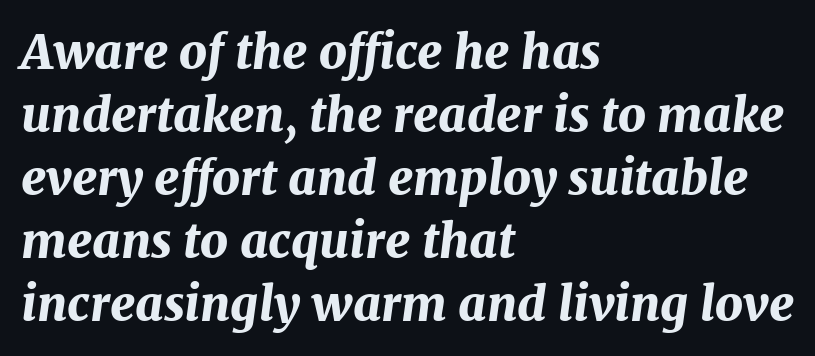
Q: Is the text bold? A: Yes.
Q: Is the text italic (slanted)? A: Yes, it leans right by about 7 degrees.
Q: Is the text underlined? A: No.
Q: How is the paragraph aligned? A: Left-aligned.
Q: Is the spacing between letters normal or unusually wide? A: Normal.
Q: Is the spacing between lines tight, normal or loose? A: Normal.
Q: Width (condensed, normal, or wide)? A: Normal.
Q: Stroke contrast? A: Medium.
Q: x-height? A: Medium.
Q: Monospaced? A: No.
